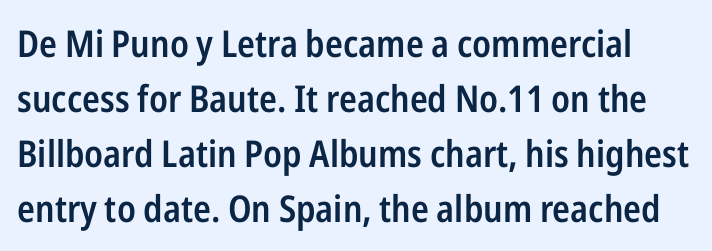
{"serif": "no", "italic": "no", "bold": "semi", "weight": "semibold", "width": "condensed", "stroke_contrast": "low", "x_height": "medium", "monospaced": "no", "underline": "no", "line_spacing": "normal", "line_spacing_ratio": 1.49, "letter_spacing": "normal", "letter_spacing_em": 0.0, "glyph_px": 37}
